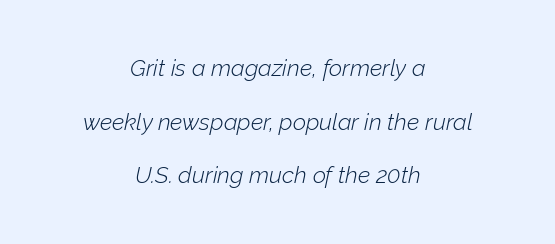
The image shows 23 px text type, italic (leaning right); set centered, loose line spacing (2.33x), normal letter spacing, not underlined.
